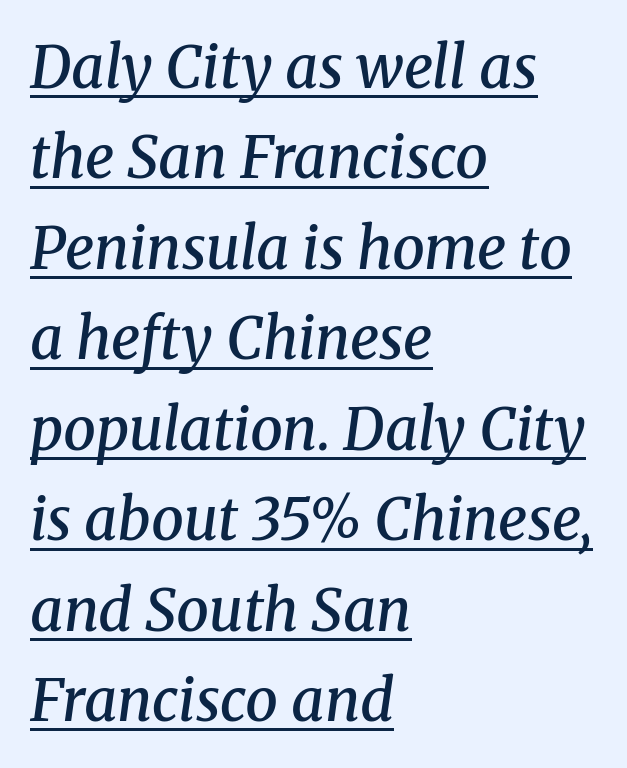
The image shows 58 px semibold serif type, italic (leaning right); set left-aligned, normal line spacing (1.56x), normal letter spacing, underlined; medium stroke contrast and a medium x-height.
